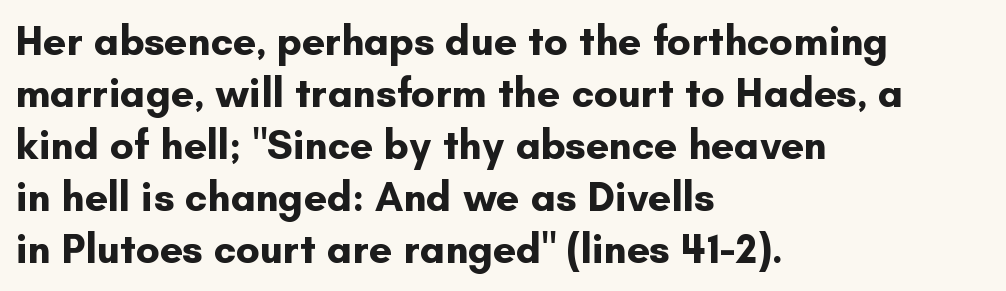
Q: Is the text bold? A: Yes.
Q: Is the text italic (slanted)? A: No, it is upright.
Q: Is the typeface a serif or a sans-serif typeface? A: Sans-serif.
Q: Is the text underlined? A: No.
Q: How is the paragraph aligned? A: Left-aligned.
Q: Is the spacing between letters normal or unusually wide? A: Normal.
Q: Is the spacing between lines tight, normal or loose? A: Normal.
Q: Width (condensed, normal, or wide)? A: Normal.
Q: Stroke contrast? A: Low.
Q: x-height? A: Small.
Q: Monospaced? A: No.
